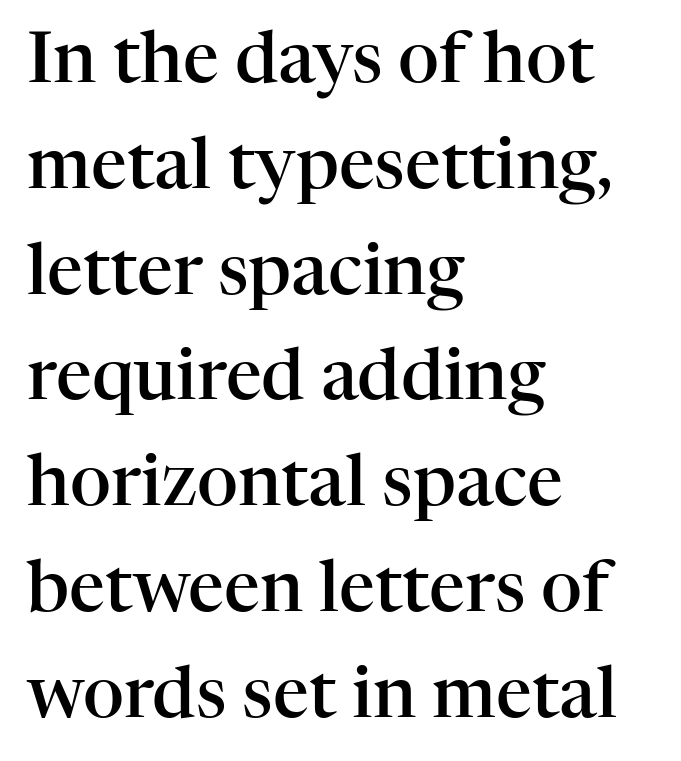
{"serif": "yes", "italic": "no", "bold": "semi", "weight": "semibold", "width": "normal", "stroke_contrast": "high", "x_height": "medium", "monospaced": "no", "underline": "no", "align": "left", "line_spacing": "normal", "line_spacing_ratio": 1.49, "letter_spacing": "normal", "letter_spacing_em": 0.0, "glyph_px": 71}
